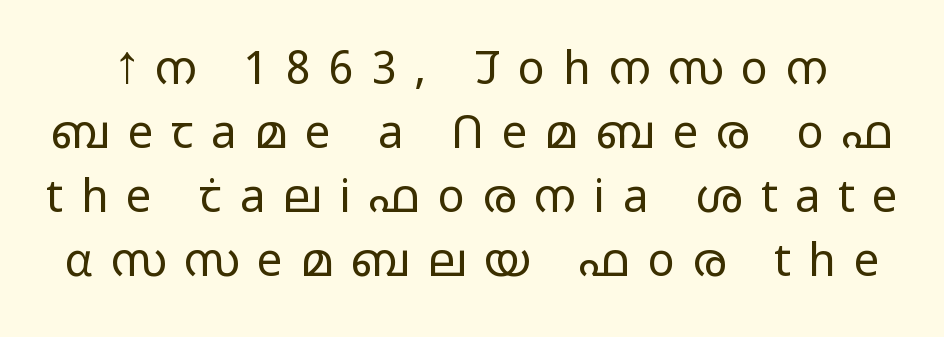
{"serif": "no", "italic": "no", "bold": "no", "weight": "light", "width": "wide", "stroke_contrast": "low", "x_height": "medium", "monospaced": "no", "underline": "no", "line_spacing": "normal", "line_spacing_ratio": 1.42, "letter_spacing": "wide", "letter_spacing_em": 0.4, "glyph_px": 45}
